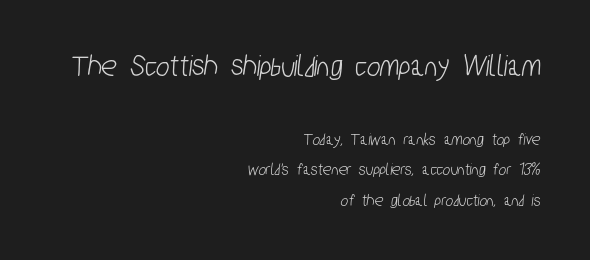
Larger block? The one above; the one below is distinctly smaller. Spacing verdict: proportional, widths tailored to each character. Words appear dense and cohesive because spacing is normal. This rendering features lettering with no underline. A student would call this right alignment; a typographer would say flush right, rag left.
